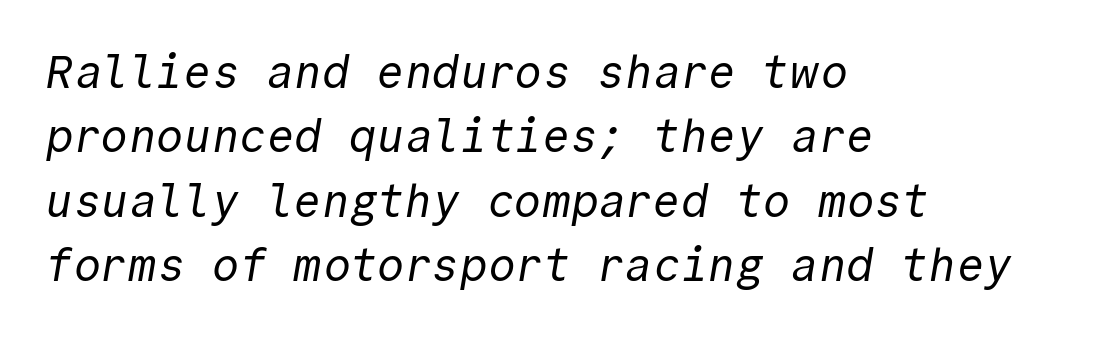
The image shows 46 px regular-weight sans-serif type, monospaced; set left-aligned, normal line spacing (1.4x), normal letter spacing, not underlined; a medium x-height.
